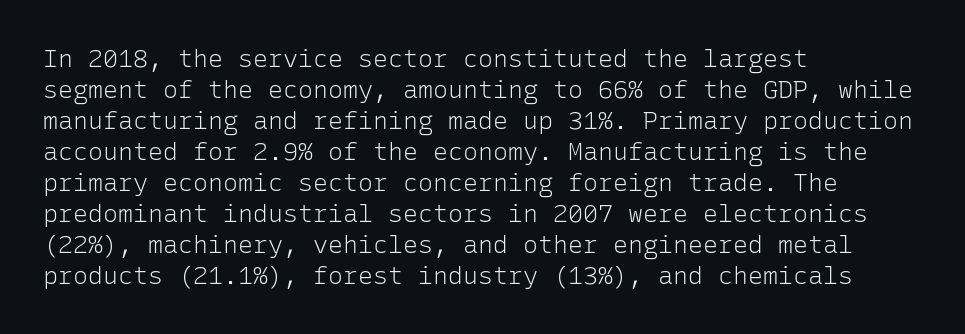
A light-to-regular cut is what we see here. Clear beneath every line of the passage. Vertical strokes here are truly vertical. The passage shown has conventional tracking throughout. Leftover space on each line is placed entirely after the last word.
